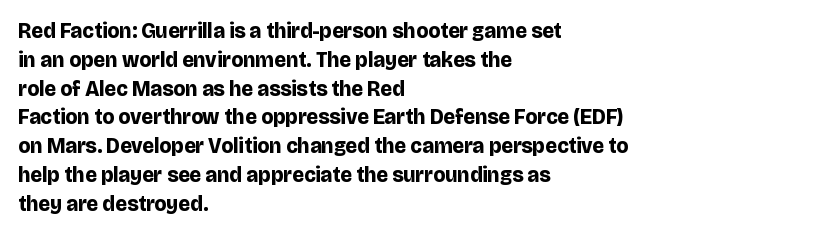
Leftover space on each line is placed entirely after the last word. The baseline area is clear. Tracking value appears to be zero — textbook default spacing. Is the type bold? Yes — the strokes are clearly thick and heavy.
